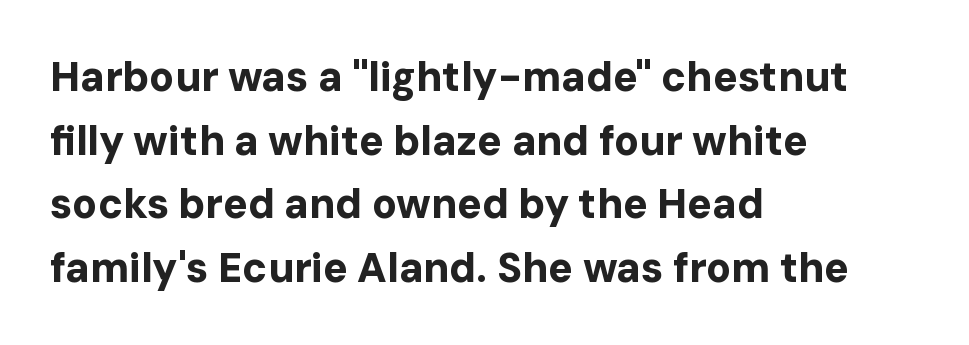
You can tell from the bare stems that sans-serif type was used. Designer's note — italics off, roman on. Notice how descenders clear the ascenders below comfortably — that's standard leading. The strip under each line holds only bare page.
